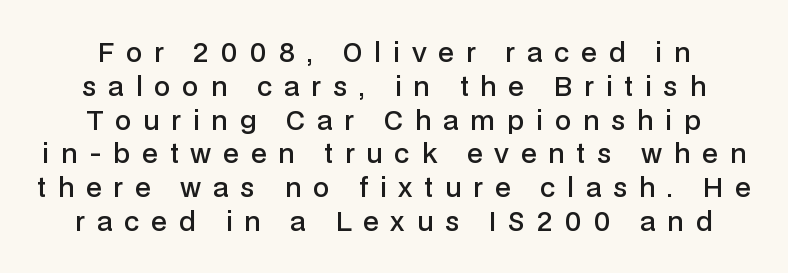
The type sits square on the baseline with zero lean. Both edges are ragged and mirror each other, which tells us the setting is centered. As a designer I'd log this as weight 600, semibold. This sample keeps an unexceptional amount of space between lines.
